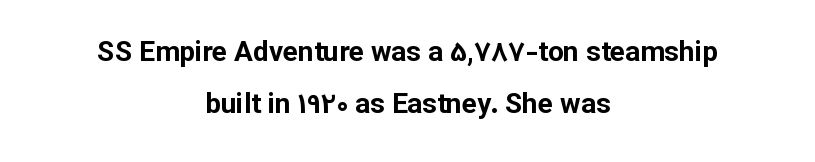
Q: Is the text bold? A: Yes.
Q: Is the text italic (slanted)? A: No, it is upright.
Q: Is the typeface a serif or a sans-serif typeface? A: Sans-serif.
Q: Is the text underlined? A: No.
Q: How is the paragraph aligned? A: Centered.
Q: Is the spacing between letters normal or unusually wide? A: Normal.
Q: Width (condensed, normal, or wide)? A: Normal.
Q: Stroke contrast? A: Low.
Q: x-height? A: Medium.
Q: Monospaced? A: No.
